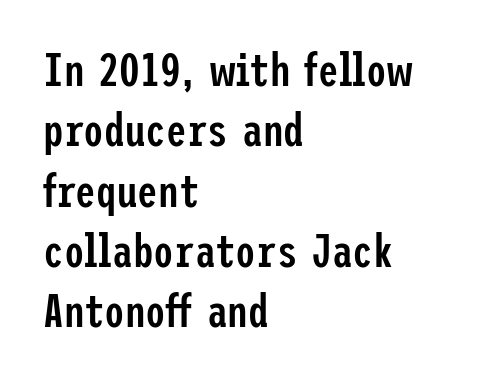
These lines carry some extra weight — a demibold, not a full bold. The zone under the glyphs is completely vacant. Typographically, this falls in the sans-serif category. Between one letter and the next there's only the usual sliver of space. Designer's note — italics off, roman on. The block of text has a typical density, with ordinary space between rows.
